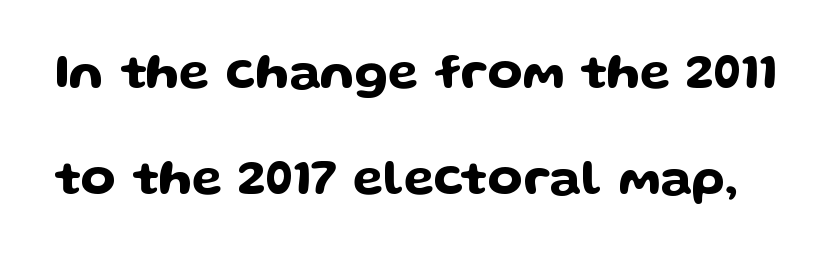
{"serif": "no", "italic": "no", "width": "wide", "stroke_contrast": "low", "x_height": "medium", "monospaced": "no", "underline": "no", "line_spacing": "loose", "line_spacing_ratio": 2.12, "letter_spacing": "normal", "letter_spacing_em": 0.0, "glyph_px": 50}
